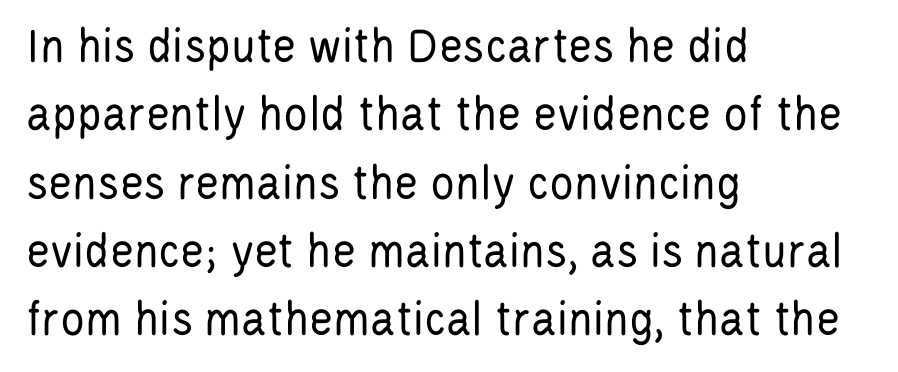
{"serif": "no", "italic": "no", "bold": "no", "weight": "regular", "width": "condensed", "stroke_contrast": "low", "x_height": "large", "monospaced": "no", "underline": "no", "align": "left", "line_spacing": "normal", "line_spacing_ratio": 1.34, "letter_spacing": "normal", "letter_spacing_em": 0.0, "glyph_px": 51}
